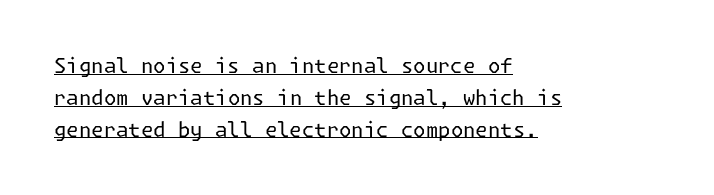
The image shows 20 px text type, upright; set left-aligned, normal line spacing (1.59x), normal letter spacing, underlined.
